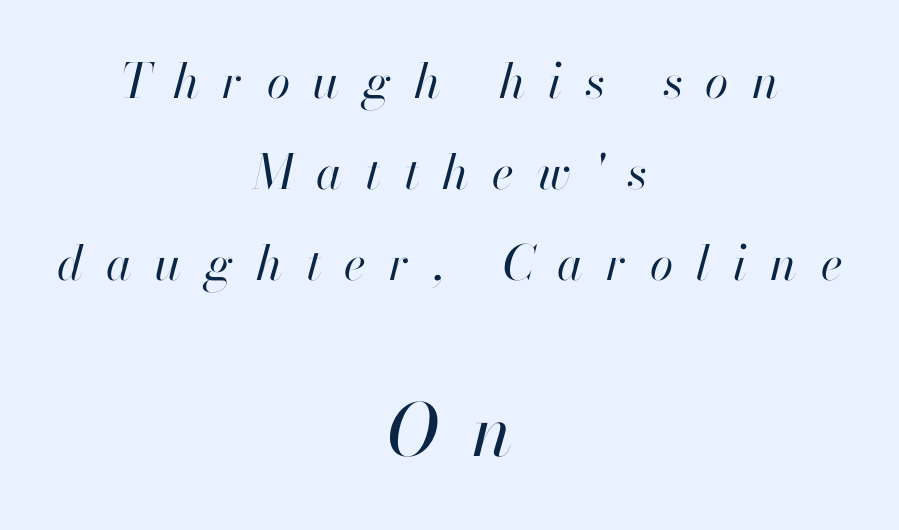
{"italic": "yes", "lean": "right", "slant_degrees": 13, "bold": "no", "weight": "regular", "width": "normal", "stroke_contrast": "high", "x_height": "small", "monospaced": "no", "underline": "no", "align": "center", "line_spacing": "loose", "line_spacing_ratio": 1.9, "letter_spacing": "wide", "letter_spacing_em": 0.48, "larger_block": "second", "size_ratio": 1.5, "glyph_px": 72}
